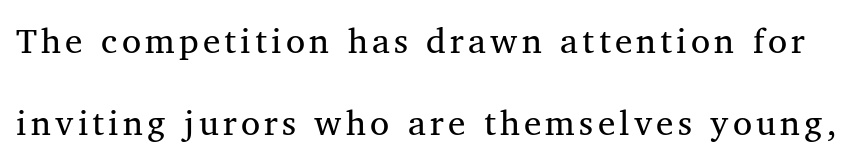
Q: Is the text bold? A: No.
Q: Is the text italic (slanted)? A: No, it is upright.
Q: Is the typeface a serif or a sans-serif typeface? A: Serif.
Q: Is the text underlined? A: No.
Q: Is the spacing between lines tight, normal or loose? A: Loose.
Q: Width (condensed, normal, or wide)? A: Normal.
Q: Stroke contrast? A: Medium.
Q: x-height? A: Medium.
Q: Monospaced? A: No.
